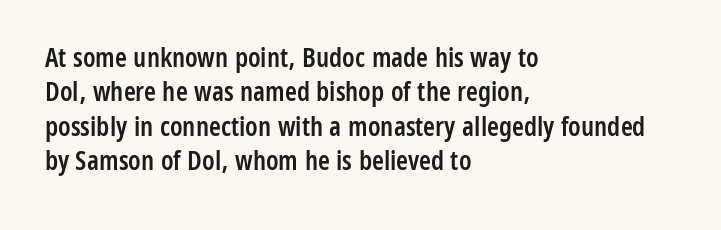
{"italic": "no", "bold": "semi", "underline": "no", "align": "left", "line_spacing": "normal", "line_spacing_ratio": 1.27, "letter_spacing": "normal", "letter_spacing_em": 0.0, "glyph_px": 27}
